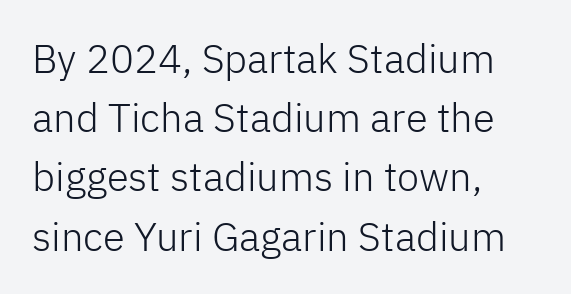
{"serif": "no", "italic": "no", "bold": "no", "weight": "light", "width": "normal", "stroke_contrast": "low", "x_height": "medium", "monospaced": "no", "underline": "no", "align": "left", "line_spacing": "normal", "line_spacing_ratio": 1.48, "letter_spacing": "normal", "letter_spacing_em": 0.0, "glyph_px": 40}
